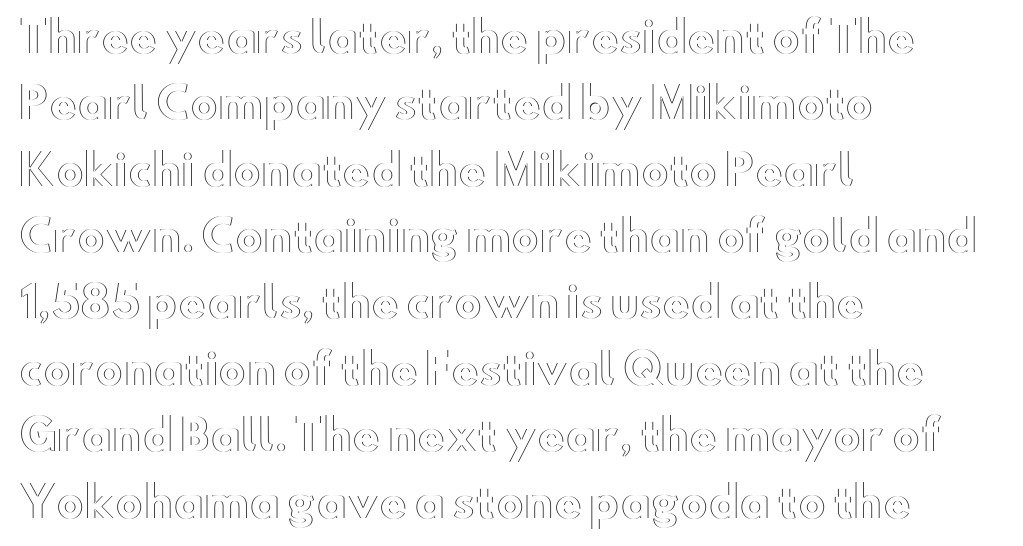
The image shows 42 px wide type, upright; set left-aligned, normal line spacing (1.58x), normal letter spacing, not underlined; a small x-height.
